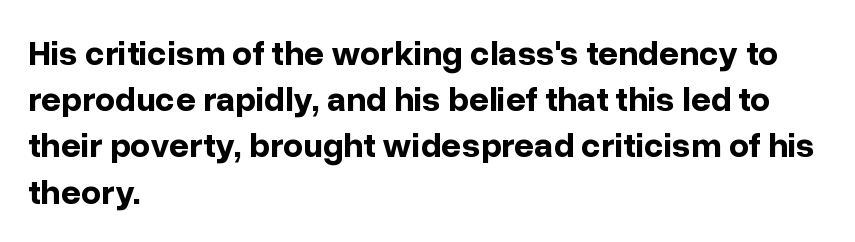
The image shows 35 px bold sans-serif type, upright; set left-aligned, normal line spacing (1.32x), normal letter spacing, not underlined; low stroke contrast and a medium x-height.
